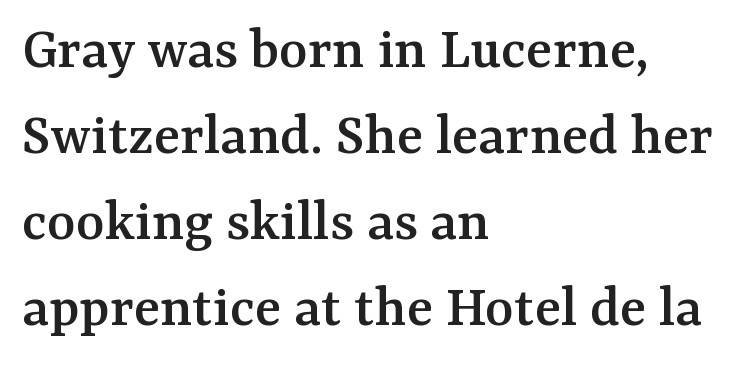
The characters display serif detailing at their extremities. Tall strokes in this sample are plumb rather than angled. These lines are rendered in a variable-pitch font. Underline: absent.
